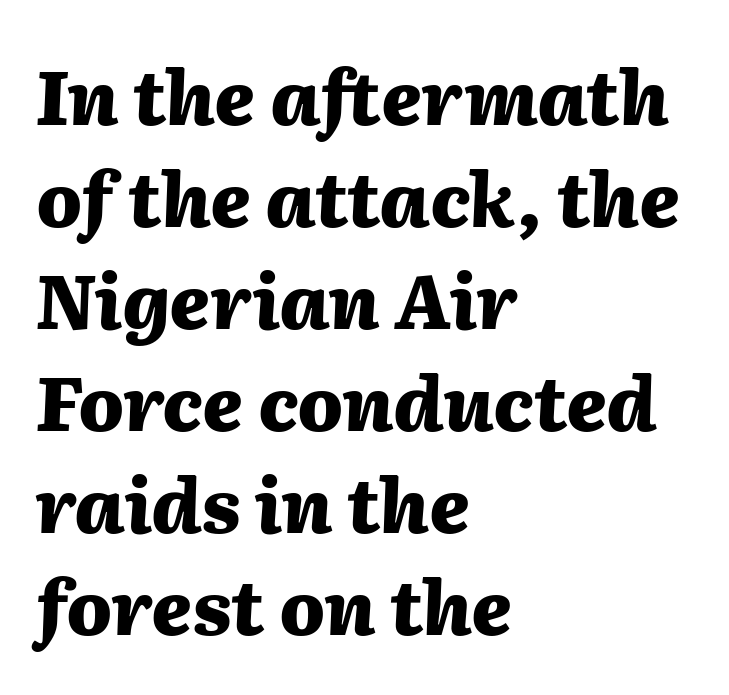
The image shows 75 px heavy type, italic (leaning right); set left-aligned, normal line spacing (1.36x), normal letter spacing, not underlined; medium stroke contrast and a medium x-height.
